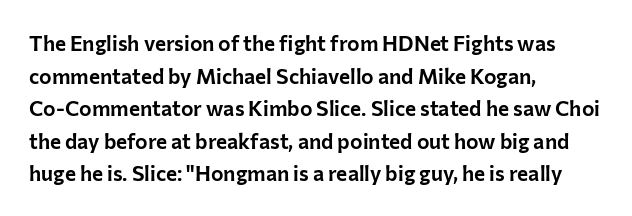
The image shows 21 px text type, upright; set left-aligned, normal line spacing (1.55x), normal letter spacing, not underlined.
